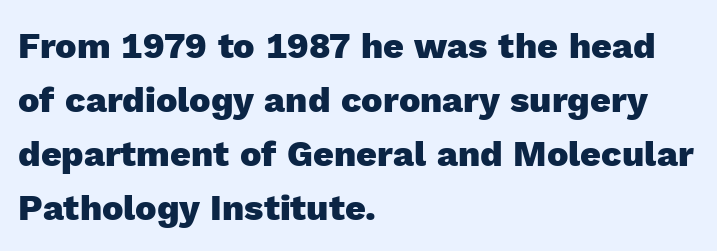
{"serif": "no", "italic": "no", "bold": "yes", "weight": "heavy", "width": "normal", "x_height": "medium", "monospaced": "no", "underline": "no", "align": "left", "line_spacing": "normal", "line_spacing_ratio": 1.5, "letter_spacing": "normal", "letter_spacing_em": 0.0, "glyph_px": 36}
